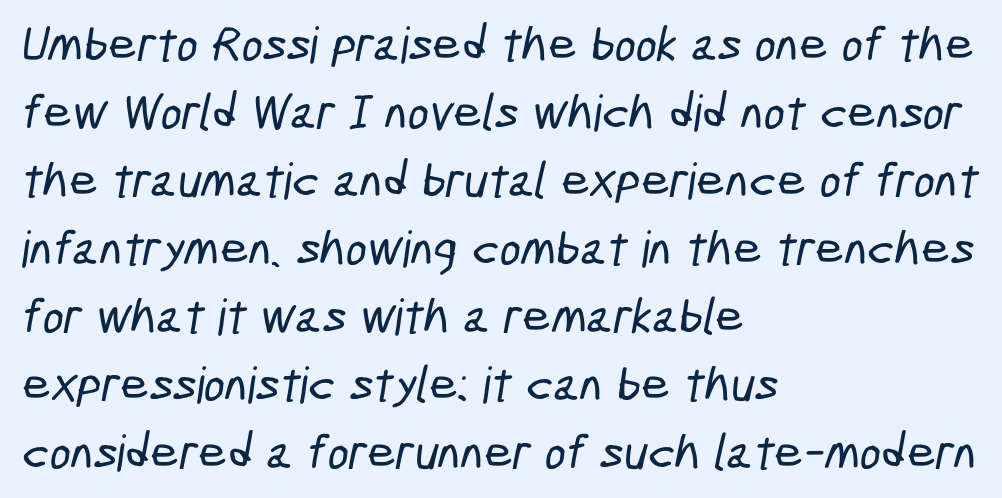
Q: Is the typeface a serif or a sans-serif typeface? A: Sans-serif.
Q: Is the text underlined? A: No.
Q: How is the paragraph aligned? A: Left-aligned.
Q: Is the spacing between letters normal or unusually wide? A: Normal.
Q: Is the spacing between lines tight, normal or loose? A: Normal.
Q: Width (condensed, normal, or wide)? A: Condensed.
Q: Stroke contrast? A: Low.
Q: x-height? A: Medium.
Q: Monospaced? A: No.
